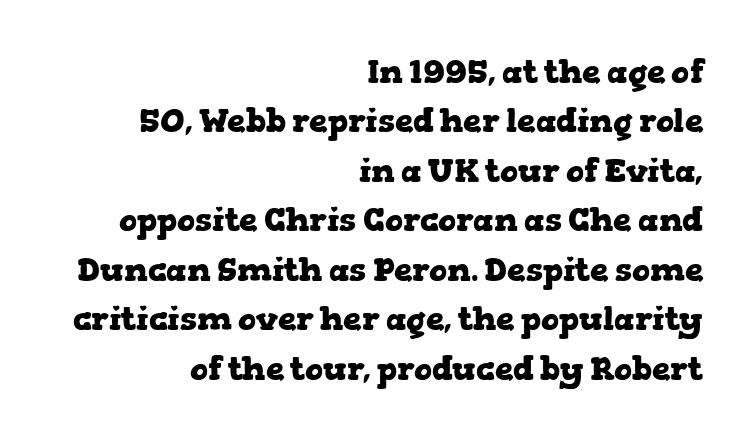
The image shows 33 px heavy, wide serif type, upright; set right-aligned, normal line spacing (1.5x), normal letter spacing, not underlined; low stroke contrast and a medium x-height.
